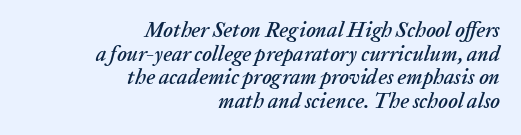
Q: Is the text italic (slanted)? A: Yes, it leans right by about 20 degrees.
Q: Is the text underlined? A: No.
Q: How is the paragraph aligned? A: Right-aligned.
Q: Is the spacing between letters normal or unusually wide? A: Normal.
Q: Is the spacing between lines tight, normal or loose? A: Tight.
